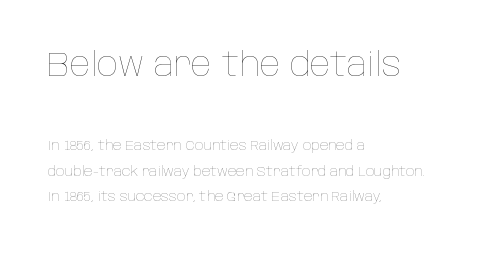
Weight: regular or lighter. Alignment: flush left. The typography opts for an upright posture over an oblique one. Each letter keeps its own natural width here, so spacing adapts to shape. Words appear dense and cohesive because spacing is normal. Quick note: underline off.
